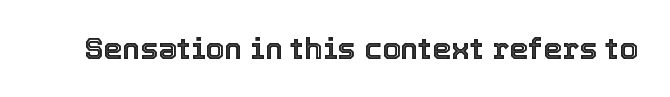
The image shows 30 px text type, upright; set normal letter spacing, not underlined; a medium x-height.
